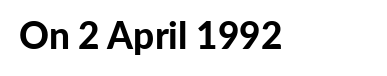
A typesetter would call this zero additional tracking. The zone under the glyphs is completely vacant. The designer went with a sans here, leaving each stem footless. Here the designer chose a conventional face with non-uniform glyph widths. Do the letters lean? They stand straight.
